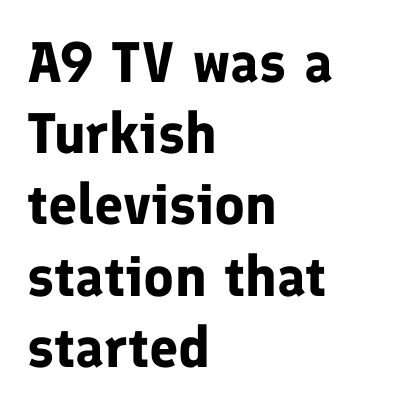
The setting favours the left margin, as ordinary paragraphs usually do. The type family on display is of the sans-serif kind. Whoever set this chose a conventional vertical rhythm. Honestly, the letter spacing is just normal — you wouldn't notice it. Any mark beneath the type? The region is blank. Nope, not italic — everything's standing straight.
